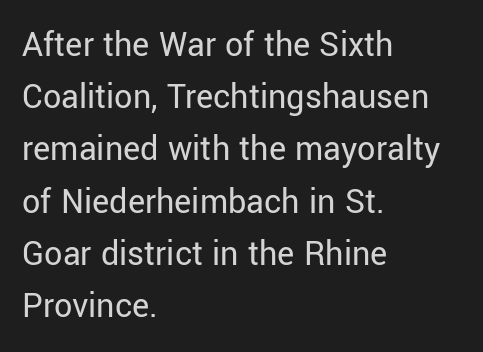
Q: Is the text bold? A: No.
Q: Is the text italic (slanted)? A: No, it is upright.
Q: Is the typeface a serif or a sans-serif typeface? A: Sans-serif.
Q: Is the text underlined? A: No.
Q: How is the paragraph aligned? A: Left-aligned.
Q: Is the spacing between letters normal or unusually wide? A: Normal.
Q: Is the spacing between lines tight, normal or loose? A: Normal.
Q: Width (condensed, normal, or wide)? A: Normal.
Q: Stroke contrast? A: Low.
Q: x-height? A: Medium.
Q: Monospaced? A: No.
